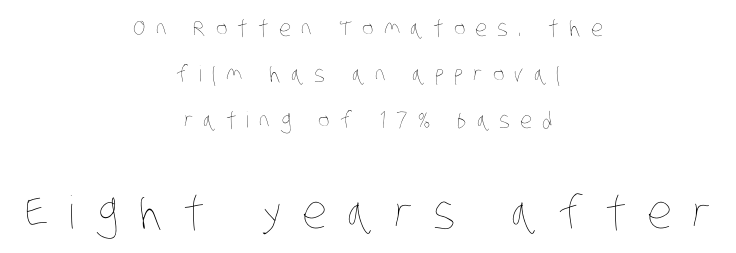
Here the designer chose a conventional face with non-uniform glyph widths. In terms of leading, this rendering errs on the spacious side. The strip under each line holds only bare page. The composition opens small and finishes big. The letterforms sit at book weight or below. Each word looks stretched out because of the extra space between its letters.
